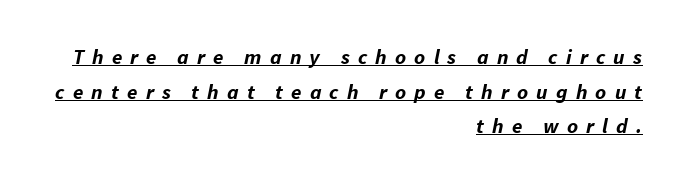
The image shows 21 px bold type, italic (leaning right); set right-aligned, normal line spacing (1.65x), unusually wide letter spacing (+0.39 em), underlined.
